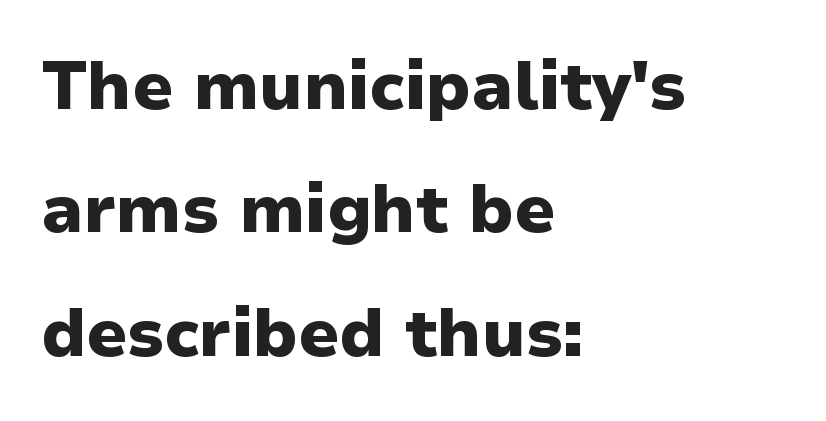
Does the copy run flush right? No — it runs flush left. These lines are rendered in a variable-pitch font. A roman cut, with each character standing at attention. Is the type bold? Yes — the strokes are clearly thick and heavy.
